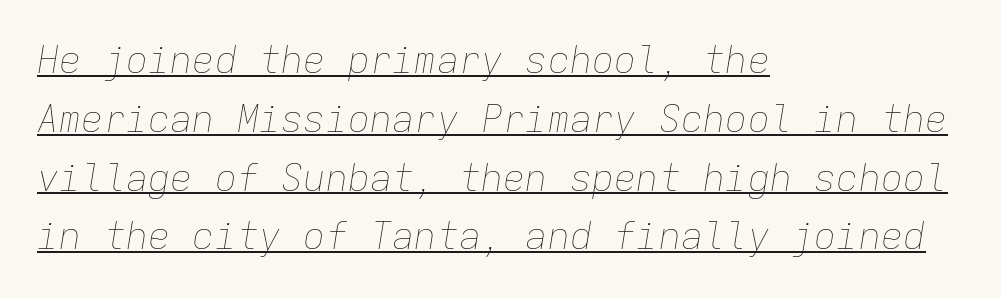
{"italic": "yes", "lean": "right", "slant_degrees": 9, "bold": "no", "weight": "thin", "width": "normal", "stroke_contrast": "low", "x_height": "medium", "monospaced": "yes", "underline": "yes", "align": "left", "line_spacing": "normal", "line_spacing_ratio": 1.59, "letter_spacing": "normal", "letter_spacing_em": 0.0, "glyph_px": 37}
